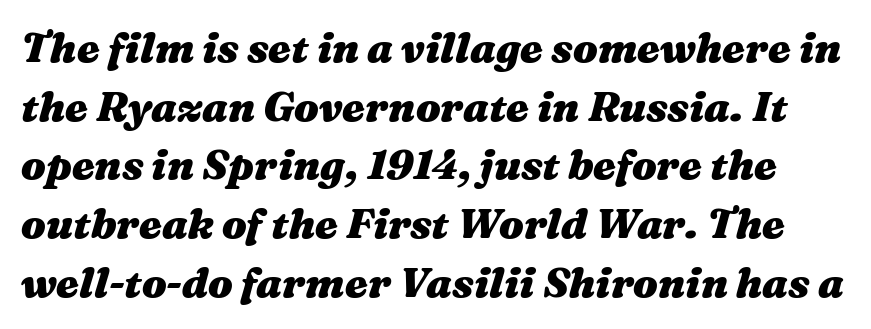
Q: Is the text bold? A: Yes.
Q: Is the text italic (slanted)? A: Yes, it leans right by about 16 degrees.
Q: Is the text underlined? A: No.
Q: Is the spacing between letters normal or unusually wide? A: Normal.
Q: Is the spacing between lines tight, normal or loose? A: Normal.
Q: Width (condensed, normal, or wide)? A: Wide.
Q: Stroke contrast? A: Medium.
Q: x-height? A: Medium.
Q: Monospaced? A: No.
